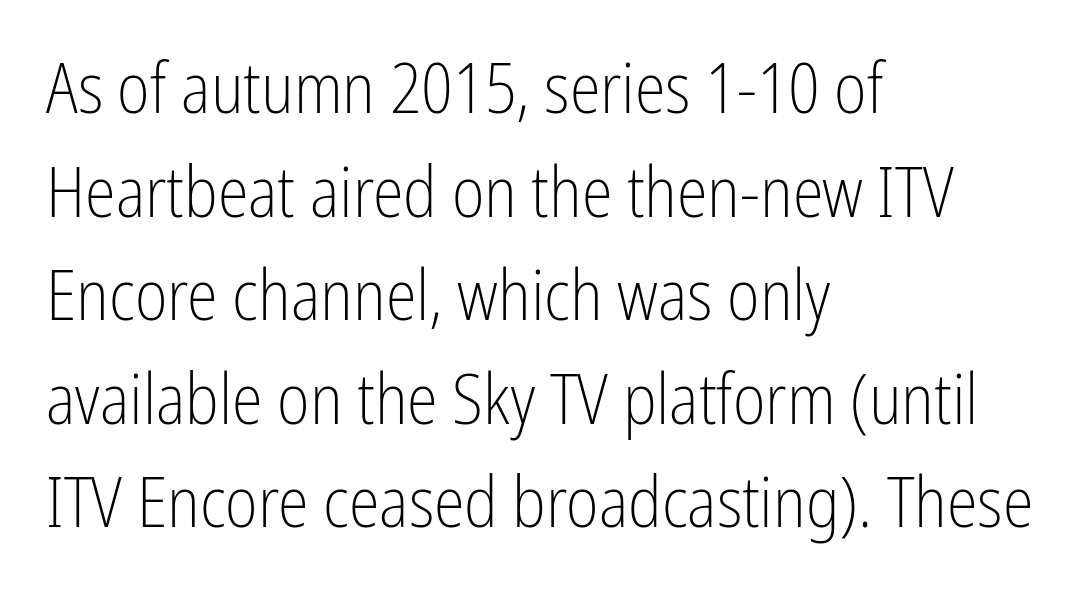
Q: Is the text bold? A: No.
Q: Is the text italic (slanted)? A: No, it is upright.
Q: Is the typeface a serif or a sans-serif typeface? A: Sans-serif.
Q: Is the text underlined? A: No.
Q: How is the paragraph aligned? A: Left-aligned.
Q: Is the spacing between letters normal or unusually wide? A: Normal.
Q: Is the spacing between lines tight, normal or loose? A: Normal.
Q: Width (condensed, normal, or wide)? A: Condensed.
Q: Stroke contrast? A: Low.
Q: x-height? A: Medium.
Q: Monospaced? A: No.
